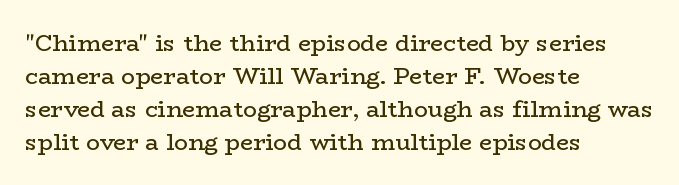
Q: Is the text bold? A: No.
Q: Is the text italic (slanted)? A: No, it is upright.
Q: Is the text underlined? A: No.
Q: How is the paragraph aligned? A: Left-aligned.
Q: Is the spacing between letters normal or unusually wide? A: Normal.
Q: Is the spacing between lines tight, normal or loose? A: Normal.
